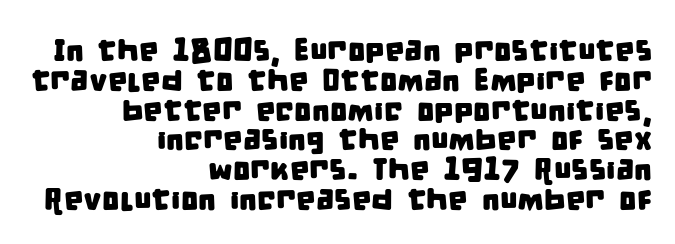
Any mark beneath the type? The region is blank. The compositor pushed each line to the right boundary. The text was rendered using a sans face with plain stroke endings. The line texture is even and compact thanks to regular tracking. Think of a printed novel: that variable character pitch is what you see here.
